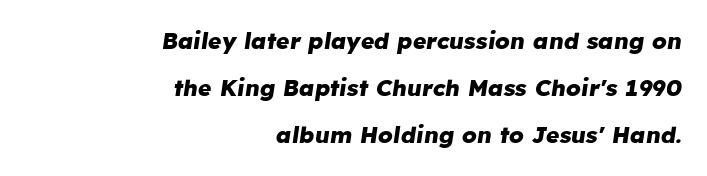
Q: Is the text bold? A: Yes.
Q: Is the text italic (slanted)? A: Yes, it leans right by about 8 degrees.
Q: Is the text underlined? A: No.
Q: How is the paragraph aligned? A: Right-aligned.
Q: Is the spacing between letters normal or unusually wide? A: Normal.
Q: Is the spacing between lines tight, normal or loose? A: Loose.
